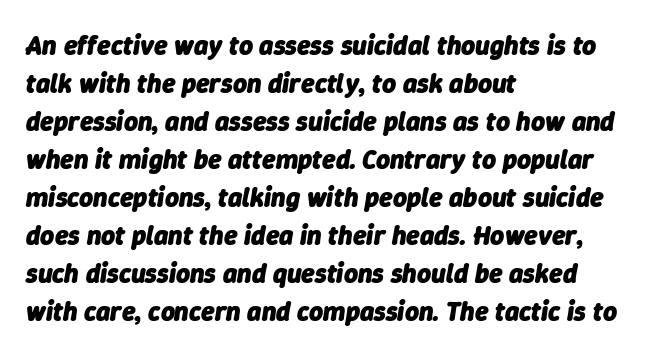
The image shows 27 px bold type, italic (leaning right); set left-aligned, normal line spacing (1.41x), normal letter spacing, not underlined.
